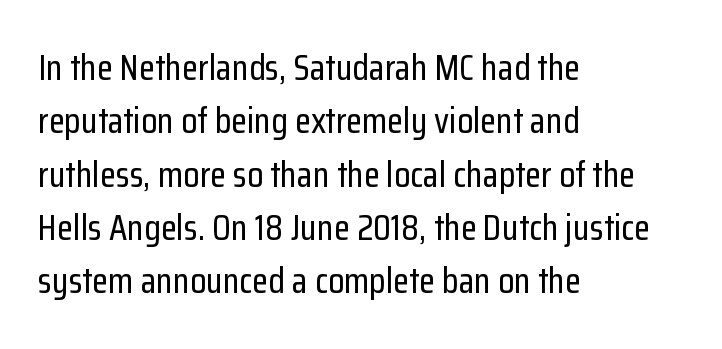
{"serif": "no", "italic": "no", "width": "condensed", "stroke_contrast": "low", "x_height": "medium", "monospaced": "no", "underline": "no", "align": "left", "line_spacing": "normal", "line_spacing_ratio": 1.44, "letter_spacing": "normal", "letter_spacing_em": 0.0, "glyph_px": 37}
